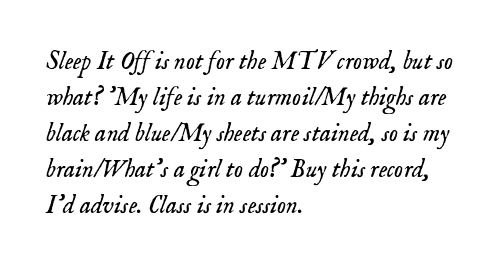
The image shows 25 px text type, italic (leaning right); set left-aligned, normal line spacing (1.44x), normal letter spacing, not underlined.
